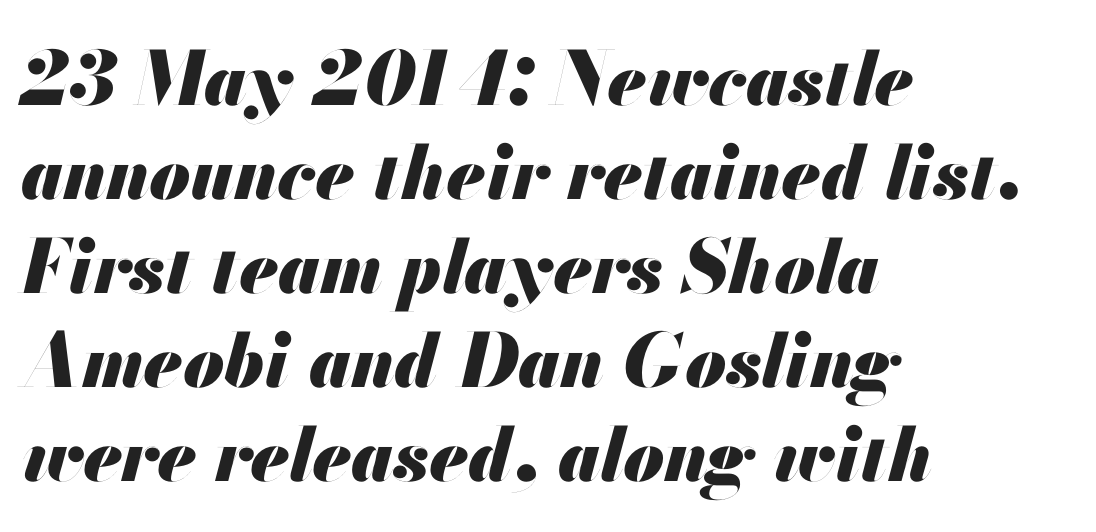
Q: Is the text bold? A: Yes.
Q: Is the text italic (slanted)? A: Yes, it leans right by about 13 degrees.
Q: Is the text underlined? A: No.
Q: How is the paragraph aligned? A: Left-aligned.
Q: Is the spacing between letters normal or unusually wide? A: Normal.
Q: Is the spacing between lines tight, normal or loose? A: Normal.
Q: Width (condensed, normal, or wide)? A: Normal.
Q: Stroke contrast? A: Medium.
Q: x-height? A: Small.
Q: Monospaced? A: No.
